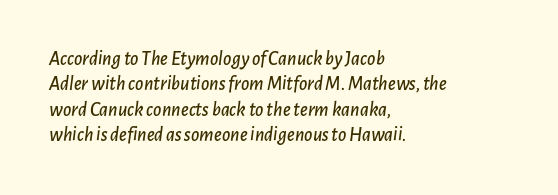
These lines keep a tight, regular rhythm from letter to letter. Each line starts at the same left margin while the right side varies. Designer's note — italics engaged. Students, observe: this is what conventionally led text looks like. A clean baseline with only descenders dipping below it.
